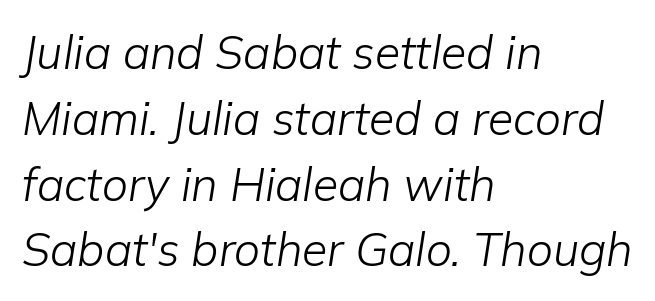
{"italic": "yes", "lean": "right", "slant_degrees": 9, "bold": "no", "weight": "light", "width": "normal", "stroke_contrast": "low", "x_height": "medium", "monospaced": "no", "underline": "no", "align": "left", "line_spacing": "normal", "line_spacing_ratio": 1.43, "letter_spacing": "normal", "letter_spacing_em": 0.0, "glyph_px": 46}
